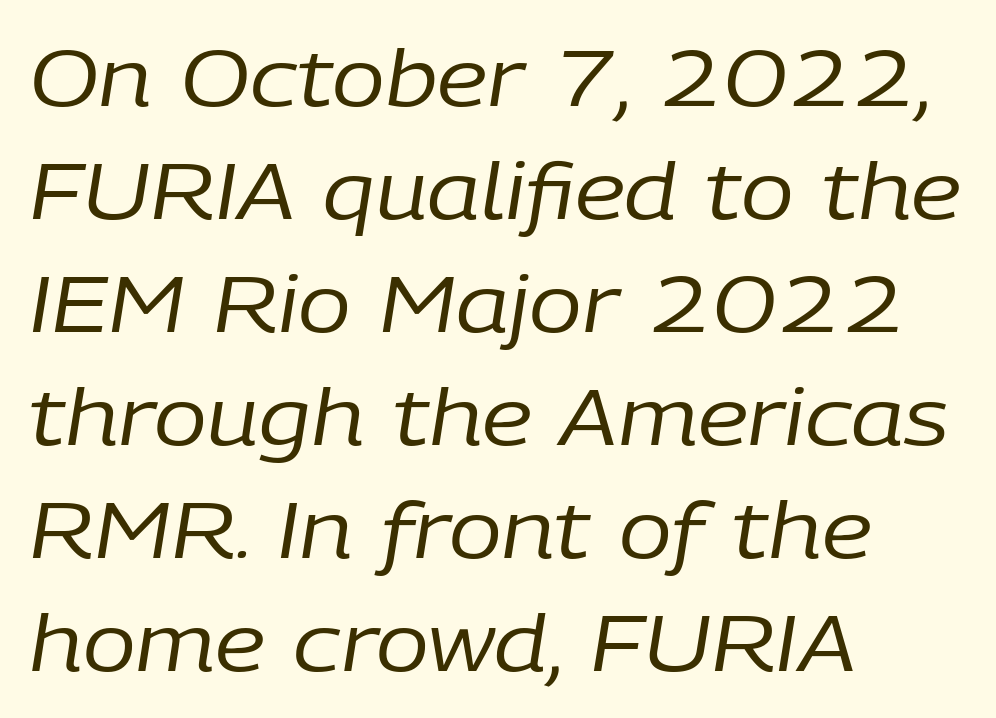
Spacing between characters is what you'd get straight out of the box. No word sits above an underline. Line spacing here is normal. Weight: in the light-to-regular range. The setting favours the left margin, as ordinary paragraphs usually do. Is this a fixed-width face? No — the glyphs have proportional, varying widths.
